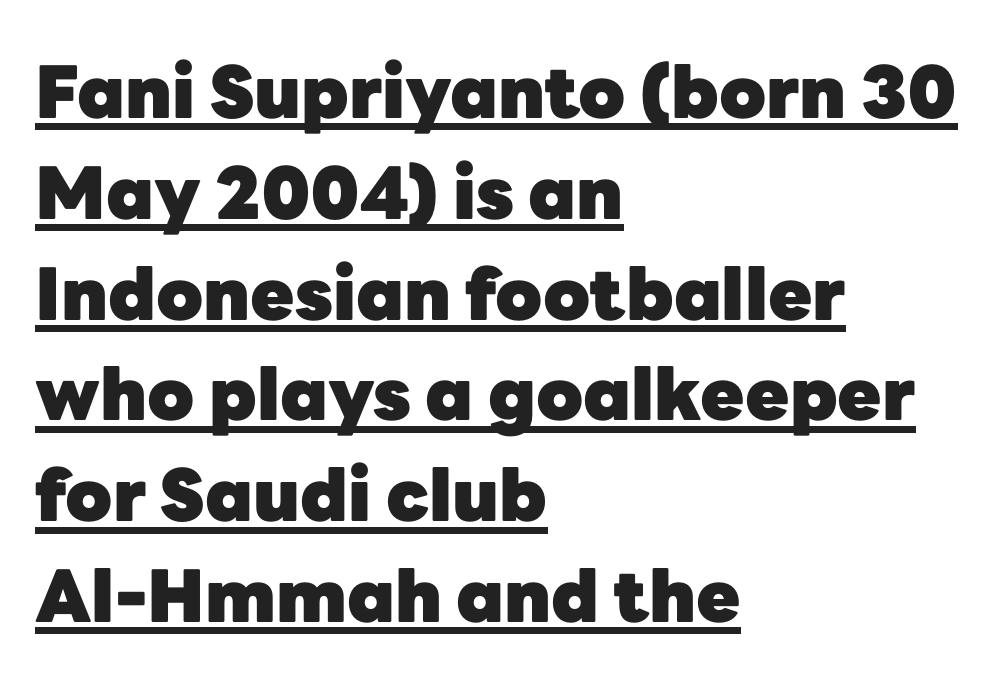
Q: Is the text bold? A: Yes.
Q: Is the text italic (slanted)? A: No, it is upright.
Q: Is the typeface a serif or a sans-serif typeface? A: Sans-serif.
Q: Is the text underlined? A: Yes.
Q: How is the paragraph aligned? A: Left-aligned.
Q: Is the spacing between letters normal or unusually wide? A: Normal.
Q: Is the spacing between lines tight, normal or loose? A: Normal.
Q: Width (condensed, normal, or wide)? A: Normal.
Q: Stroke contrast? A: Low.
Q: x-height? A: Medium.
Q: Monospaced? A: No.
